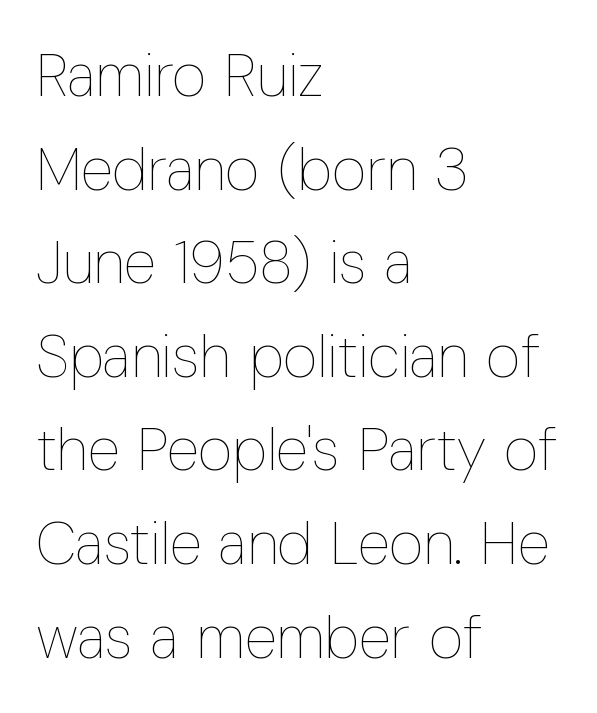
{"italic": "no", "bold": "no", "weight": "thin", "width": "condensed", "stroke_contrast": "low", "x_height": "medium", "monospaced": "no", "underline": "no", "align": "left", "line_spacing": "normal", "line_spacing_ratio": 1.56, "letter_spacing": "normal", "letter_spacing_em": 0.0, "glyph_px": 60}
